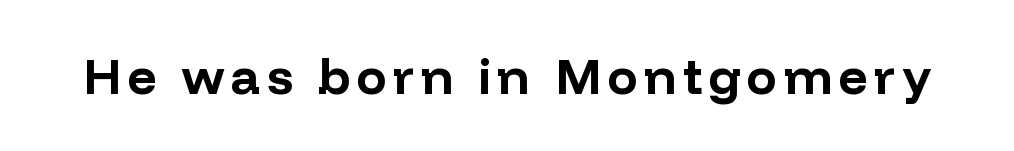
Q: Is the text bold? A: Yes.
Q: Is the text italic (slanted)? A: No, it is upright.
Q: Is the typeface a serif or a sans-serif typeface? A: Sans-serif.
Q: Is the text underlined? A: No.
Q: Width (condensed, normal, or wide)? A: Normal.
Q: Stroke contrast? A: Low.
Q: x-height? A: Medium.
Q: Monospaced? A: No.
